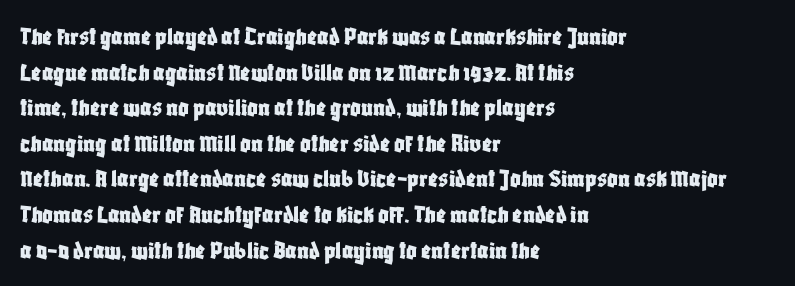
Compared with a centered layout, this one pins lines to the left instead. These lines were composed using upright roman letters. The type is set solid horizontally, with unmodified tracking. Vertical spacing — default. A bare baseline throughout the passage.
